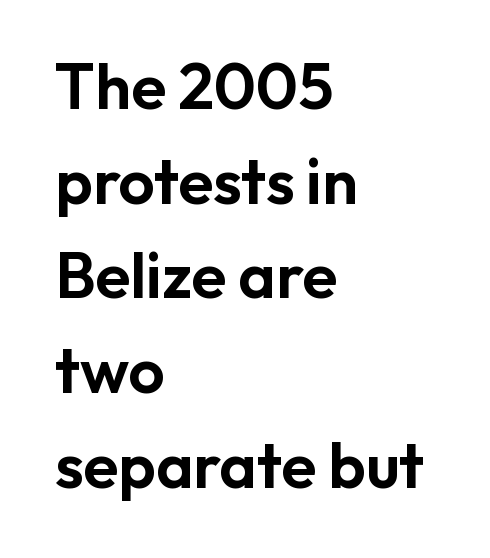
Check under the words: just untouched page. The line-height multiplier appears to be the usual default. Is this a fixed-width face? No — the glyphs have proportional, varying widths. Layout note: lines flush left.
